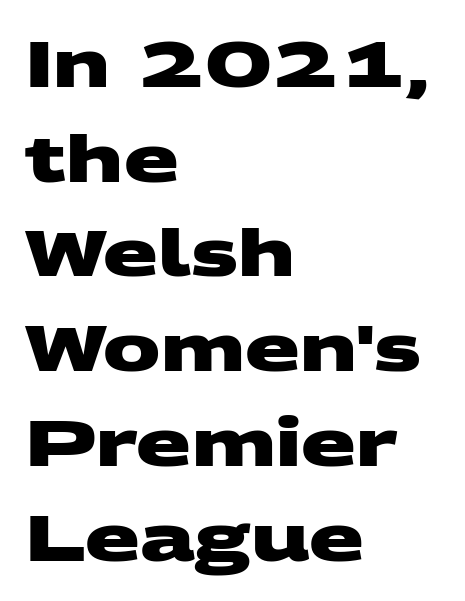
The image shows 64 px heavy, wide sans-serif type; set left-aligned, normal line spacing (1.48x), normal letter spacing, not underlined; medium stroke contrast and a large x-height.
